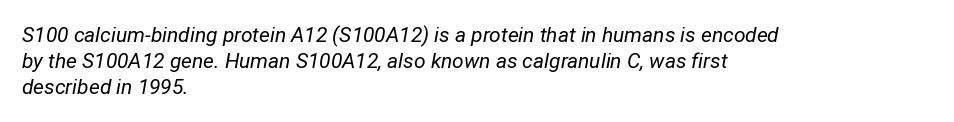
{"italic": "yes", "lean": "right", "slant_degrees": 12, "bold": "no", "underline": "no", "align": "left", "line_spacing_ratio": 1.23, "letter_spacing": "normal", "letter_spacing_em": 0.0, "glyph_px": 21}
